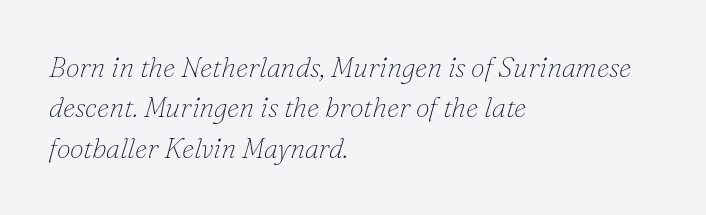
One glance says typical: line gaps are just what's usual. The typography opts for an oblique posture over an upright one. The weight tops out at a normal text grade. Notice how the passage keeps a crisp vertical edge on the left only. The face used here is proportionally spaced, like ordinary book or web type.
